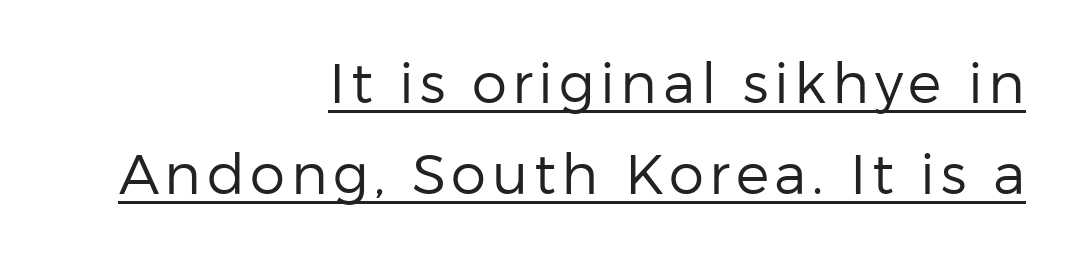
Counters stay open thanks to moderate or lighter strokes. Notice how the passage keeps a crisp vertical edge on the right only. In terms of letterform style, serifs are entirely absent. Emphasis is given by a line drawn under the lettering. Rows of type keep a routine distance in the vertical direction. Think of a printed novel: that variable character pitch is what you see here.
